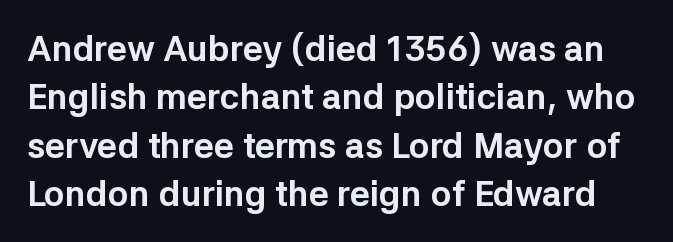
The image shows 35 px bold sans-serif type, upright; set normal line spacing (1.38x), normal letter spacing, not underlined; low stroke contrast and a medium x-height.
